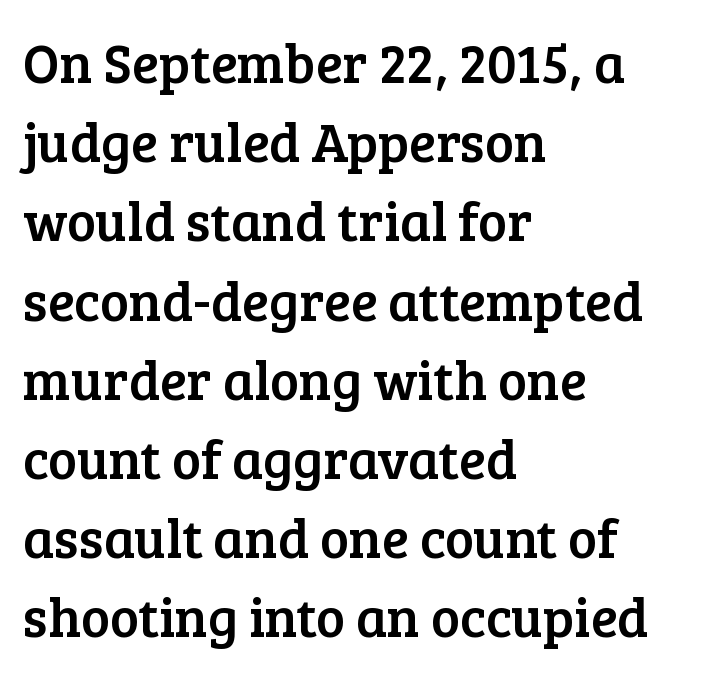
Q: Is the text italic (slanted)? A: No, it is upright.
Q: Is the typeface a serif or a sans-serif typeface? A: Serif.
Q: Is the text underlined? A: No.
Q: How is the paragraph aligned? A: Left-aligned.
Q: Is the spacing between letters normal or unusually wide? A: Normal.
Q: Is the spacing between lines tight, normal or loose? A: Normal.
Q: Width (condensed, normal, or wide)? A: Normal.
Q: Stroke contrast? A: Low.
Q: x-height? A: Medium.
Q: Monospaced? A: No.
